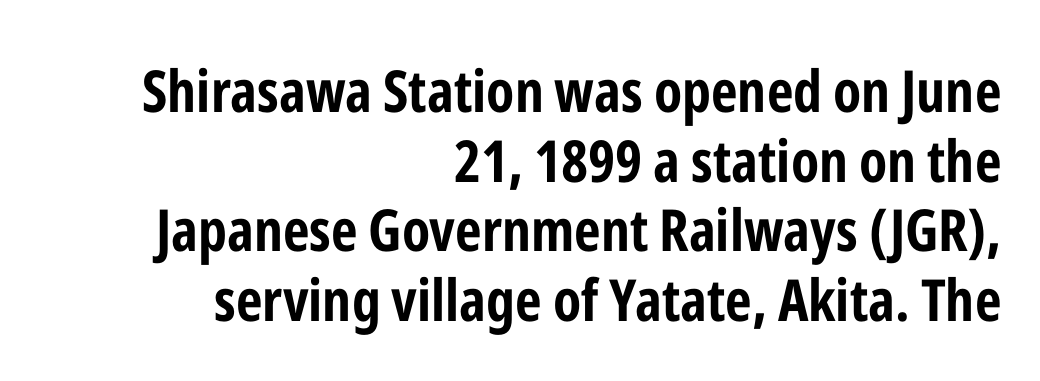
The image shows 58 px bold, condensed sans-serif type, upright; set right-aligned, line spacing 1.2x, normal letter spacing, not underlined; low stroke contrast and a medium x-height.
